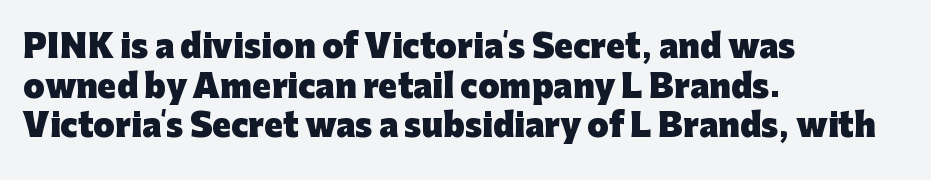
{"serif": "no", "italic": "no", "bold": "yes", "weight": "heavy", "width": "normal", "stroke_contrast": "low", "x_height": "medium", "monospaced": "no", "underline": "no", "align": "left", "line_spacing": "normal", "line_spacing_ratio": 1.28, "letter_spacing": "normal", "letter_spacing_em": 0.0, "glyph_px": 31}
